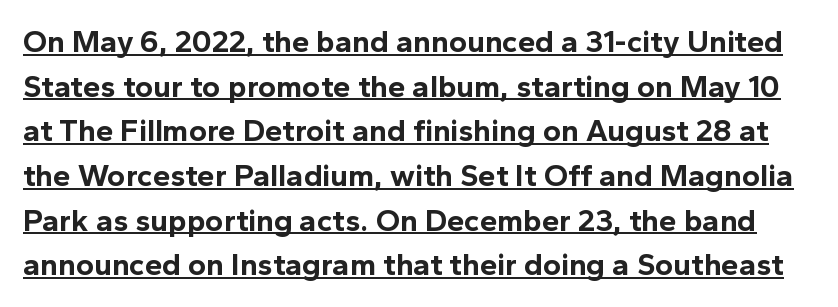
Q: Is the text bold? A: Yes.
Q: Is the text italic (slanted)? A: No, it is upright.
Q: Is the typeface a serif or a sans-serif typeface? A: Sans-serif.
Q: Is the text underlined? A: Yes.
Q: Is the spacing between letters normal or unusually wide? A: Normal.
Q: Is the spacing between lines tight, normal or loose? A: Normal.
Q: Width (condensed, normal, or wide)? A: Normal.
Q: x-height? A: Medium.
Q: Monospaced? A: No.
